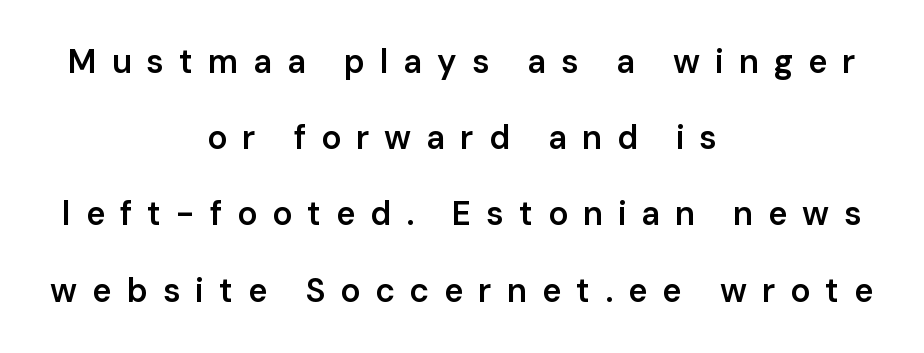
Slightly chunky letters — semibold, I'd say, not full bold. Casual observation: everything's sitting right in the middle. The horizontal fit of the characters is loose and conspicuously gappy. You can tell from the bare stems that sans-serif type was used. Looks like regular typesetting: each glyph gets only the width it needs. Quick note: interline space is abundant.
